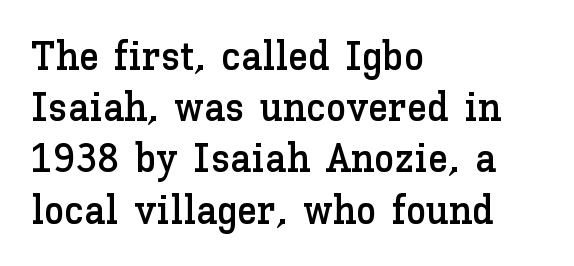
The image shows 41 px text type, upright; set left-aligned, normal line spacing (1.25x), normal letter spacing, not underlined; low stroke contrast and a medium x-height.
